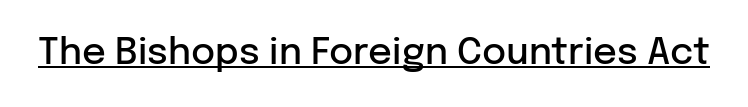
Q: Is the text bold? A: Semi-bold.
Q: Is the text italic (slanted)? A: No, it is upright.
Q: Is the typeface a serif or a sans-serif typeface? A: Sans-serif.
Q: Is the text underlined? A: Yes.
Q: Is the spacing between letters normal or unusually wide? A: Normal.
Q: Width (condensed, normal, or wide)? A: Normal.
Q: Stroke contrast? A: Low.
Q: x-height? A: Medium.
Q: Monospaced? A: No.
